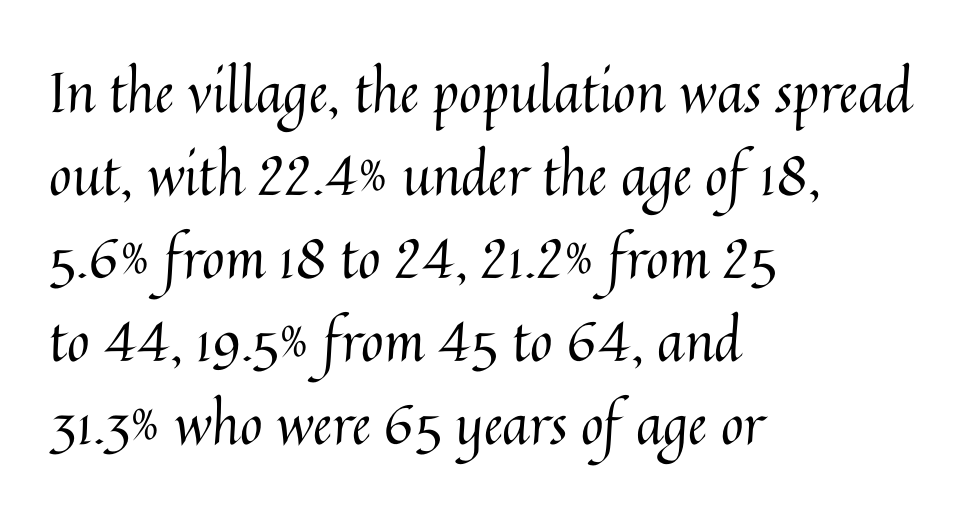
The image shows 55 px regular-weight type; set left-aligned, normal line spacing (1.51x), normal letter spacing, not underlined; medium stroke contrast and a medium x-height.
